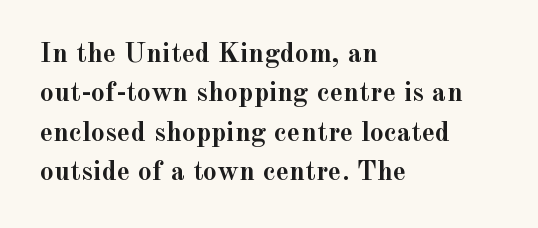
Q: Is the text bold? A: Yes.
Q: Is the text italic (slanted)? A: No, it is upright.
Q: Is the typeface a serif or a sans-serif typeface? A: Serif.
Q: Is the text underlined? A: No.
Q: How is the paragraph aligned? A: Left-aligned.
Q: Is the spacing between letters normal or unusually wide? A: Normal.
Q: Is the spacing between lines tight, normal or loose? A: Normal.
Q: Width (condensed, normal, or wide)? A: Normal.
Q: x-height? A: Small.
Q: Monospaced? A: No.
